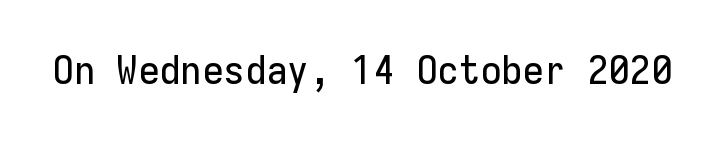
{"serif": "no", "italic": "no", "width": "normal", "stroke_contrast": "low", "x_height": "medium", "monospaced": "yes", "underline": "no", "letter_spacing": "normal", "letter_spacing_em": 0.0, "glyph_px": 39}
